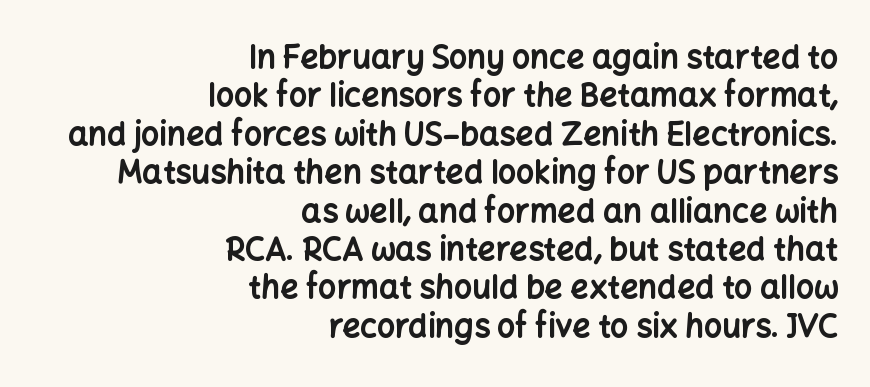
The image shows 32 px bold sans-serif type, upright; set right-aligned, line spacing 1.2x, normal letter spacing, not underlined; low stroke contrast and a medium x-height.
